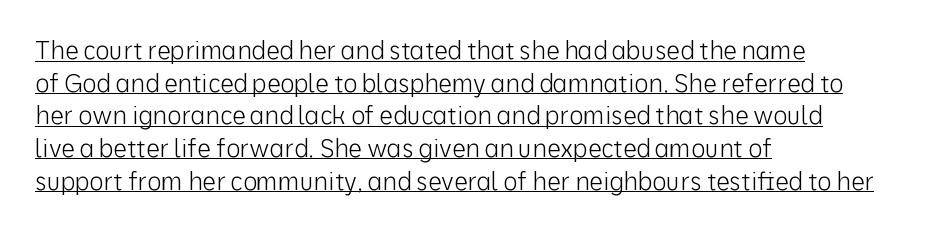
The image shows 24 px text type, upright; set left-aligned, normal line spacing (1.36x), normal letter spacing, underlined.
